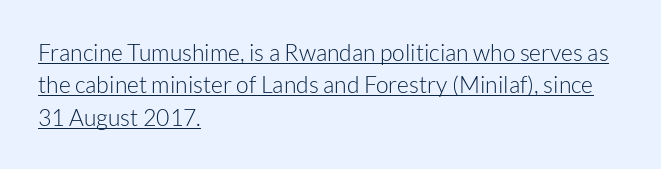
{"italic": "no", "bold": "no", "underline": "yes", "align": "left", "line_spacing": "normal", "line_spacing_ratio": 1.41, "letter_spacing": "normal", "letter_spacing_em": 0.0, "glyph_px": 23}
